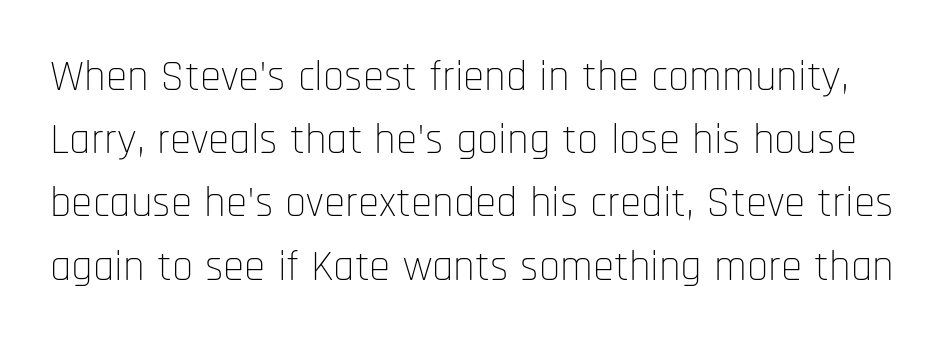
{"serif": "no", "italic": "no", "bold": "no", "weight": "thin", "width": "condensed", "stroke_contrast": "low", "x_height": "large", "monospaced": "no", "underline": "no", "line_spacing": "normal", "line_spacing_ratio": 1.47, "letter_spacing": "normal", "letter_spacing_em": 0.0, "glyph_px": 43}
